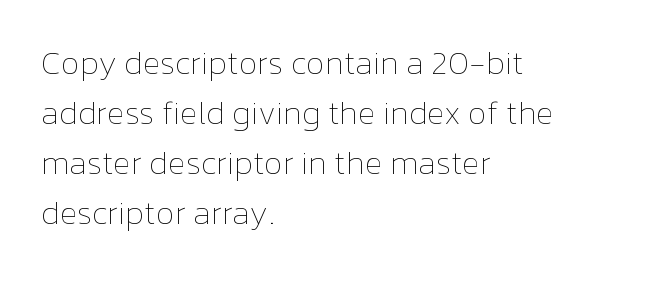
The image shows 33 px thin type, upright; set left-aligned, normal line spacing (1.52x), normal letter spacing, not underlined; low stroke contrast and a medium x-height.
